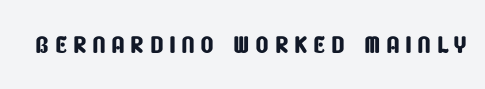
Nope, no serifs anywhere on these letters. Check the space under the baseline: it is left empty. This sample has the flowing, uneven cadence of proportional lettering.
